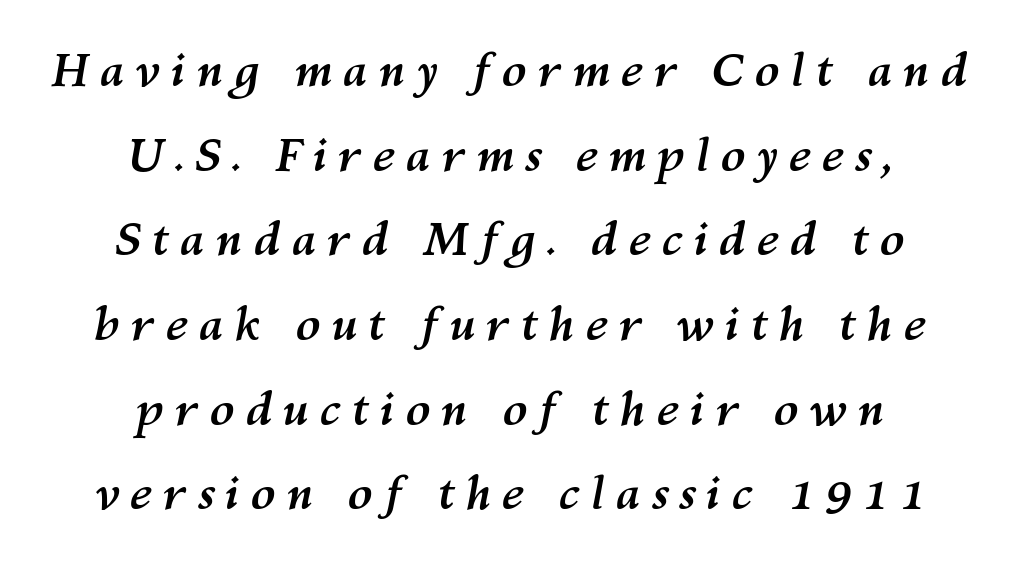
Q: Is the text bold? A: Yes.
Q: Is the text italic (slanted)? A: Yes, it leans right by about 10 degrees.
Q: Is the text underlined? A: No.
Q: How is the paragraph aligned? A: Centered.
Q: Is the spacing between letters normal or unusually wide? A: Unusually wide.
Q: Width (condensed, normal, or wide)? A: Normal.
Q: Stroke contrast? A: Medium.
Q: x-height? A: Medium.
Q: Monospaced? A: No.
